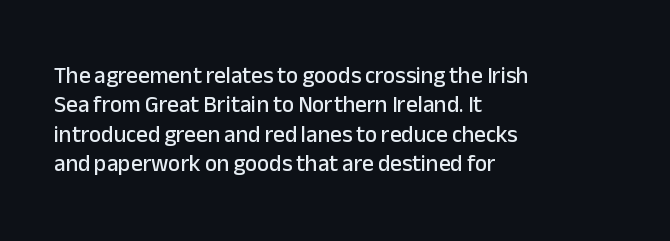
The image shows 23 px text type, upright; set left-aligned, normal line spacing (1.28x), normal letter spacing, not underlined.
